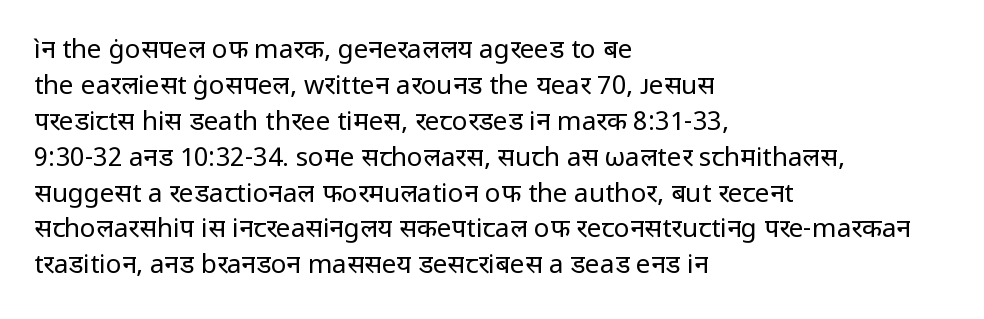
The characters are drawn with everyday or finer stroke widths. Line beginnings align vertically; line endings do not. Rule under the text: the space is simply empty. Words appear dense and cohesive because spacing is normal. Whoever set this chose a conventional vertical rhythm. Rendered with straight, roman letterforms.
